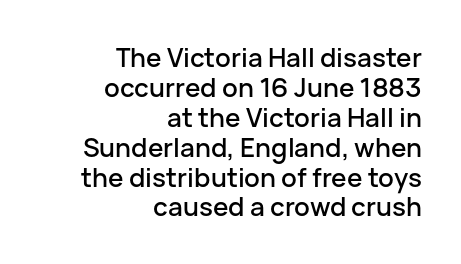
{"italic": "no", "underline": "no", "align": "right", "line_spacing": "tight", "line_spacing_ratio": 1.15, "letter_spacing": "normal", "letter_spacing_em": 0.0, "glyph_px": 26}
